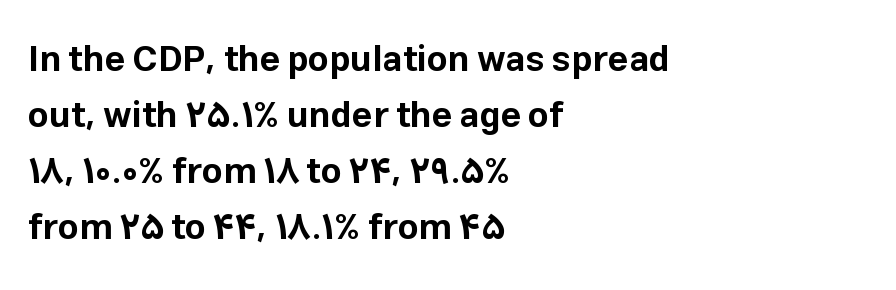
{"serif": "no", "italic": "no", "bold": "yes", "weight": "bold", "width": "normal", "stroke_contrast": "low", "x_height": "medium", "monospaced": "no", "underline": "no", "align": "left", "line_spacing": "normal", "line_spacing_ratio": 1.56, "letter_spacing": "normal", "letter_spacing_em": 0.0, "glyph_px": 36}
